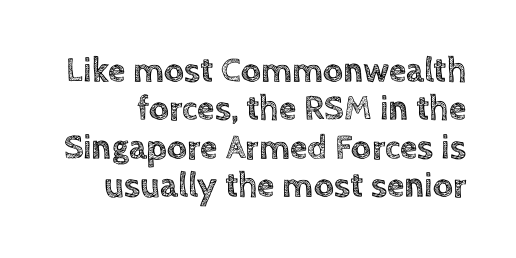
Q: Is the text italic (slanted)? A: No, it is upright.
Q: Is the text underlined? A: No.
Q: Is the spacing between letters normal or unusually wide? A: Normal.
Q: Is the spacing between lines tight, normal or loose? A: Tight.
Q: Width (condensed, normal, or wide)? A: Normal.
Q: x-height? A: Large.
Q: Monospaced? A: No.
